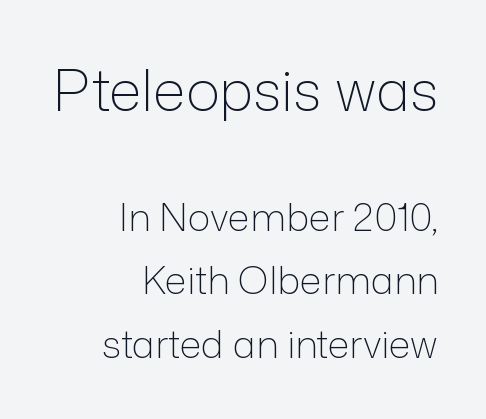
{"serif": "no", "italic": "no", "bold": "no", "weight": "light", "width": "normal", "stroke_contrast": "low", "x_height": "medium", "monospaced": "no", "underline": "no", "align": "right", "line_spacing": "normal", "line_spacing_ratio": 1.67, "letter_spacing": "normal", "letter_spacing_em": 0.0, "larger_block": "first", "size_ratio": 1.5, "glyph_px": 57}
